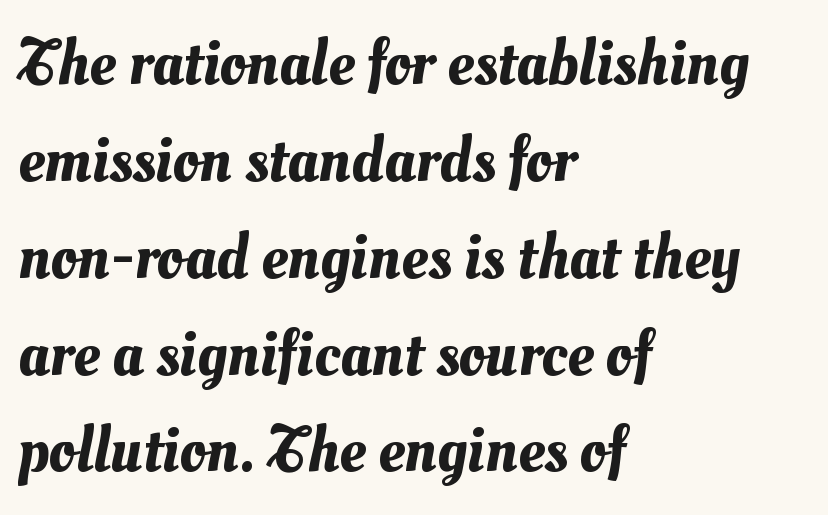
The gaps between neighbouring characters are ordinary and unremarkable. A bare baseline throughout the passage. Whoever set this chose a conventional vertical rhythm. Horizontally, the lines are justified to the leading edge only. Note the varied advance widths — an 'i' is clearly narrower than an 'm'.
